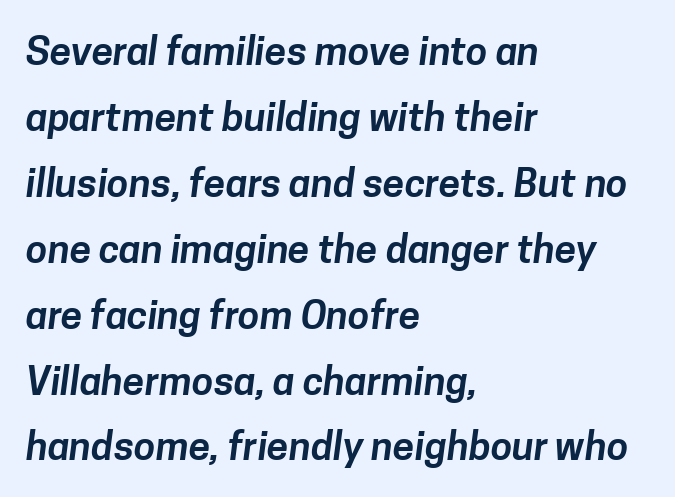
{"serif": "no", "width": "normal", "stroke_contrast": "low", "x_height": "medium", "monospaced": "no", "underline": "no", "align": "left", "line_spacing": "normal", "line_spacing_ratio": 1.69, "letter_spacing": "normal", "letter_spacing_em": 0.0, "glyph_px": 39}
